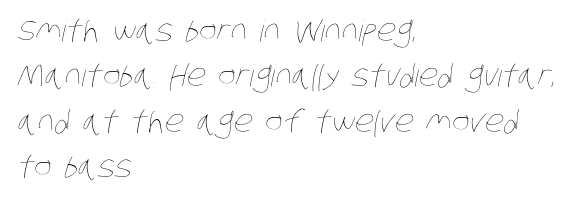
{"bold": "no", "weight": "thin", "width": "condensed", "stroke_contrast": "low", "x_height": "large", "monospaced": "no", "underline": "no", "align": "left", "line_spacing": "normal", "line_spacing_ratio": 1.51, "letter_spacing": "normal", "letter_spacing_em": 0.0, "glyph_px": 30}
